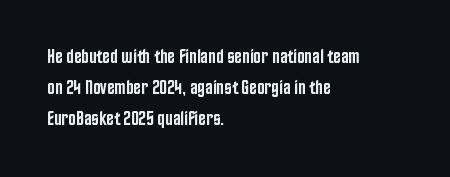
Q: Is the text bold? A: Semi-bold.
Q: Is the text italic (slanted)? A: No, it is upright.
Q: Is the text underlined? A: No.
Q: How is the paragraph aligned? A: Left-aligned.
Q: Is the spacing between letters normal or unusually wide? A: Normal.
Q: Is the spacing between lines tight, normal or loose? A: Normal.
